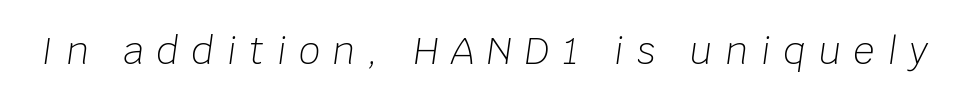
Q: Is the text bold? A: No.
Q: Is the text italic (slanted)? A: Yes, it leans right by about 8 degrees.
Q: Is the text underlined? A: No.
Q: Is the spacing between letters normal or unusually wide? A: Unusually wide.
Q: Width (condensed, normal, or wide)? A: Normal.
Q: Stroke contrast? A: Low.
Q: x-height? A: Large.
Q: Monospaced? A: No.
